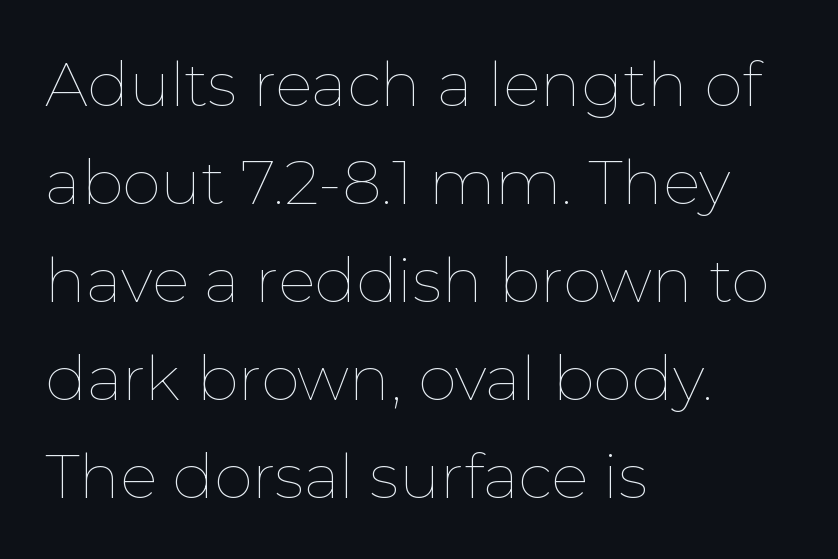
The image shows 62 px thin type, upright; set left-aligned, normal line spacing (1.58x), normal letter spacing, not underlined; low stroke contrast and a medium x-height.
